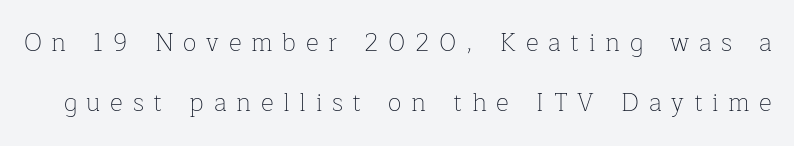
Q: Is the text bold? A: No.
Q: Is the text italic (slanted)? A: No, it is upright.
Q: Is the text underlined? A: No.
Q: Is the spacing between letters normal or unusually wide? A: Unusually wide.
Q: Is the spacing between lines tight, normal or loose? A: Loose.
